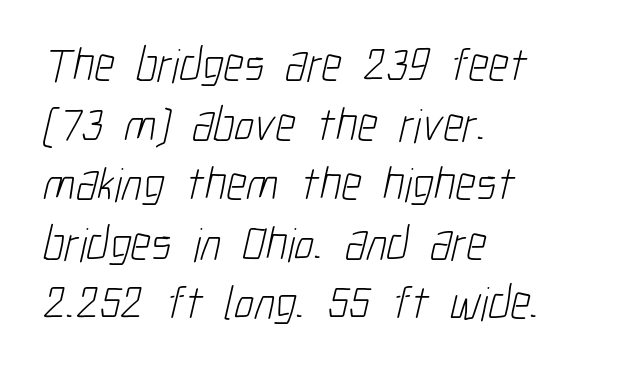
A clean baseline with only descenders dipping below it. Default kerning and tracking; the words read as compact shapes. Stroke terminals: plain, sans-serif. Ink coverage per letter is moderate at most. Where is the straight margin? On the left.
